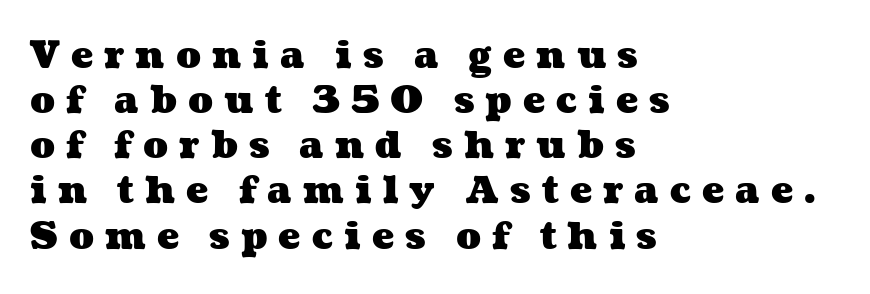
The image shows 37 px heavy, wide type; set left-aligned, line spacing 1.22x, unusually wide letter spacing (+0.3 em), not underlined; medium stroke contrast and a medium x-height.
